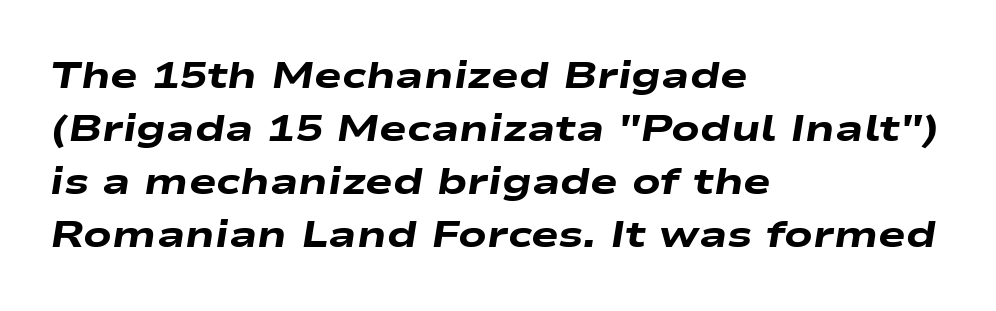
Leading: standard. Think of a printed novel: that variable character pitch is what you see here. The face used here has a pronounced slope to its letters. Each word holds together tightly as a unit, with standard inter-letter gaps. Chunky letters — that's bold for sure.
